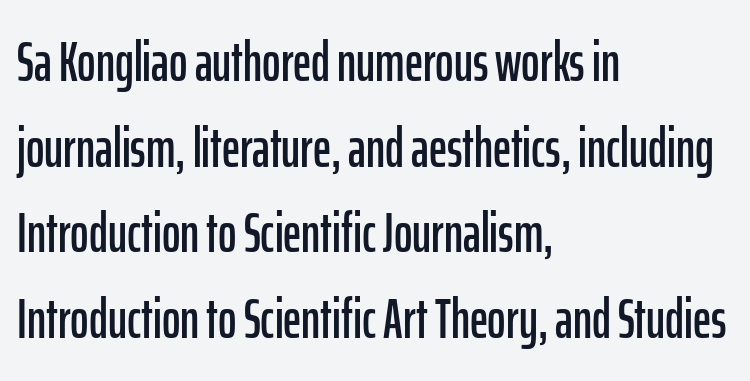
{"serif": "no", "italic": "no", "width": "condensed", "stroke_contrast": "low", "x_height": "medium", "monospaced": "no", "underline": "no", "align": "left", "line_spacing": "normal", "line_spacing_ratio": 1.53, "letter_spacing": "normal", "letter_spacing_em": 0.0, "glyph_px": 56}
